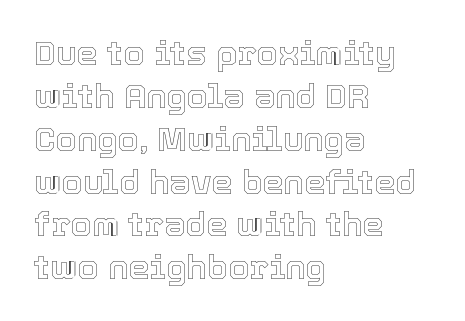
Q: Is the text italic (slanted)? A: No, it is upright.
Q: Is the text underlined? A: No.
Q: How is the paragraph aligned? A: Left-aligned.
Q: Is the spacing between letters normal or unusually wide? A: Normal.
Q: Is the spacing between lines tight, normal or loose? A: Normal.
Q: Width (condensed, normal, or wide)? A: Normal.
Q: x-height? A: Medium.
Q: Monospaced? A: No.
